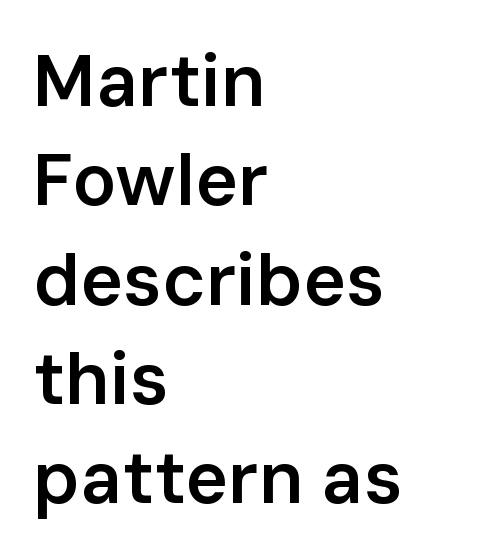
Q: Is the text bold? A: Semi-bold.
Q: Is the text italic (slanted)? A: No, it is upright.
Q: Is the typeface a serif or a sans-serif typeface? A: Sans-serif.
Q: Is the text underlined? A: No.
Q: How is the paragraph aligned? A: Left-aligned.
Q: Is the spacing between letters normal or unusually wide? A: Normal.
Q: Is the spacing between lines tight, normal or loose? A: Normal.
Q: Width (condensed, normal, or wide)? A: Normal.
Q: Stroke contrast? A: Low.
Q: x-height? A: Medium.
Q: Monospaced? A: No.
